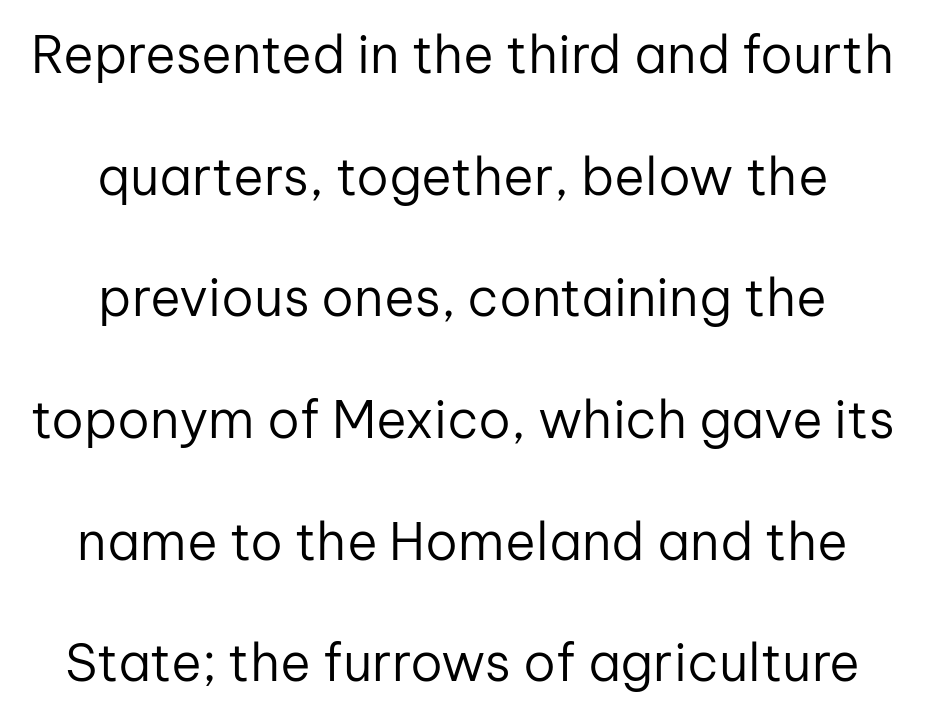
The type is set solid horizontally, with unmodified tracking. Short and long lines alike share a common midpoint. The strokes are not fattened; the text isn't bold. Anything drawn beneath the words? Only blank space.
